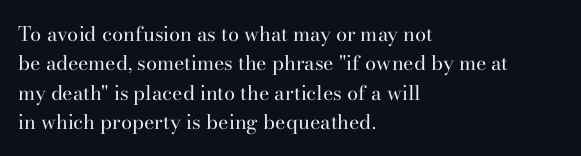
Q: Is the text bold? A: No.
Q: Is the text italic (slanted)? A: No, it is upright.
Q: Is the text underlined? A: No.
Q: How is the paragraph aligned? A: Left-aligned.
Q: Is the spacing between letters normal or unusually wide? A: Normal.
Q: Is the spacing between lines tight, normal or loose? A: Normal.
